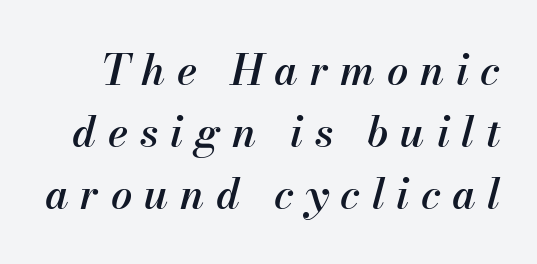
If you measured baseline to baseline, you'd find a middling distance. Descender tails drop into unmarked territory. The font's italic variant was chosen for this text. The tracking reads as deliberately expanded to a designer's eye. Looks like regular typesetting: each glyph gets only the width it needs.
